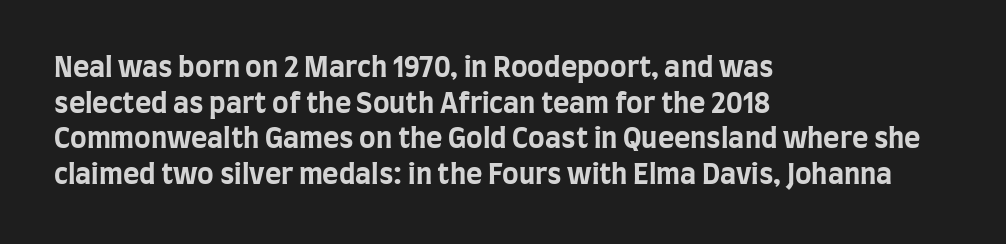
The paragraph has a hard left edge and a soft right edge. Students, observe: this is what conventionally led text looks like. Posture: straight, roman, zero tilt. The face used here is rendered with its standard letterfit. Each letter keeps its own natural width here, so spacing adapts to shape.
